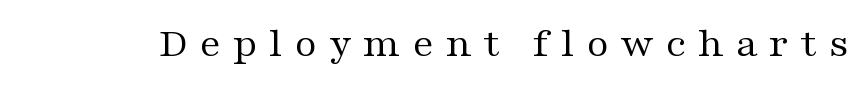
The image shows 43 px regular-weight, wide serif type, upright; set unusually wide letter spacing (+0.27 em), not underlined; medium stroke contrast and a medium x-height.
